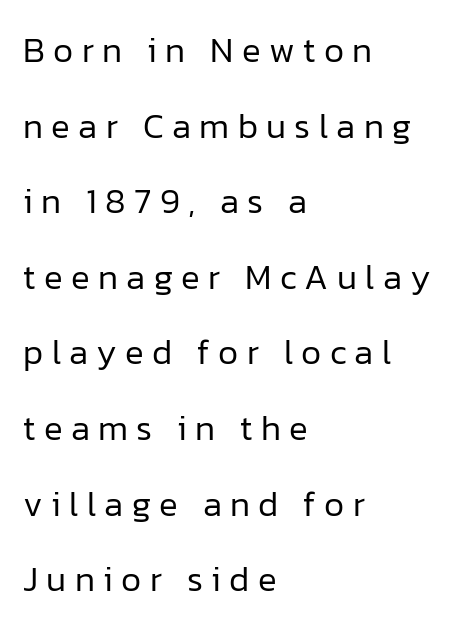
The image shows 35 px regular-weight sans-serif type, upright; set left-aligned, loose line spacing (2.16x), unusually wide letter spacing (+0.24 em), not underlined; low stroke contrast and a medium x-height.
